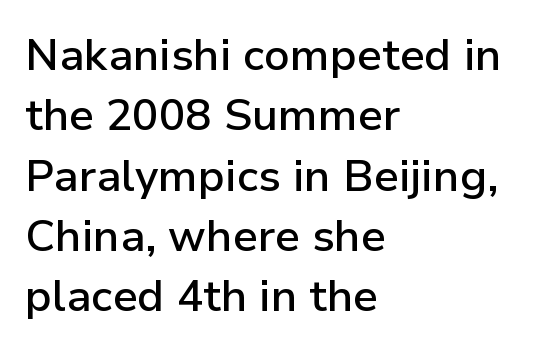
Q: Is the text bold? A: Semi-bold.
Q: Is the text italic (slanted)? A: No, it is upright.
Q: Is the typeface a serif or a sans-serif typeface? A: Sans-serif.
Q: Is the text underlined? A: No.
Q: How is the paragraph aligned? A: Left-aligned.
Q: Is the spacing between letters normal or unusually wide? A: Normal.
Q: Is the spacing between lines tight, normal or loose? A: Normal.
Q: Width (condensed, normal, or wide)? A: Normal.
Q: Stroke contrast? A: Low.
Q: x-height? A: Medium.
Q: Monospaced? A: No.
